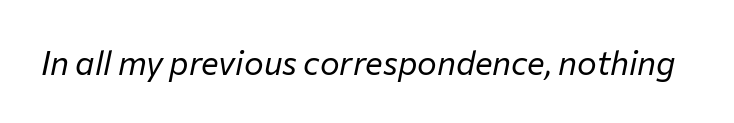
Q: Is the text bold? A: No.
Q: Is the text italic (slanted)? A: Yes, it leans right by about 12 degrees.
Q: Is the text underlined? A: No.
Q: Is the spacing between letters normal or unusually wide? A: Normal.
Q: Width (condensed, normal, or wide)? A: Normal.
Q: Stroke contrast? A: Low.
Q: x-height? A: Medium.
Q: Monospaced? A: No.
